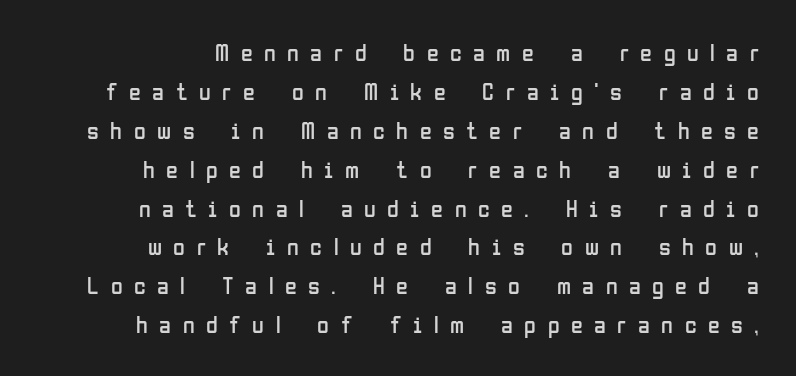
Q: Is the text bold? A: No.
Q: Is the text italic (slanted)? A: No, it is upright.
Q: Is the text underlined? A: No.
Q: How is the paragraph aligned? A: Right-aligned.
Q: Is the spacing between letters normal or unusually wide? A: Unusually wide.
Q: Is the spacing between lines tight, normal or loose? A: Normal.
